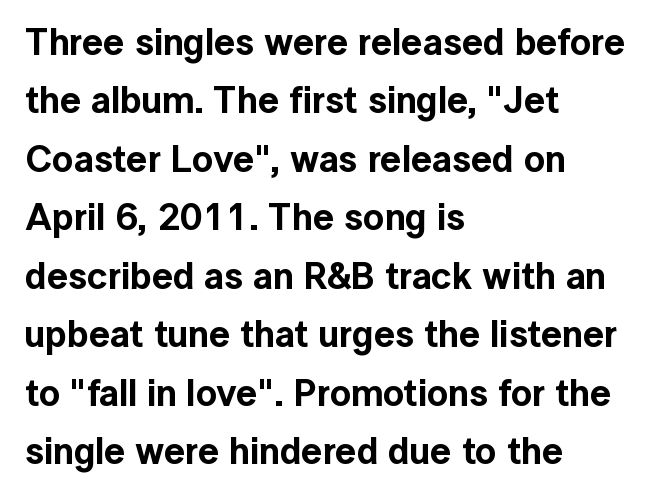
A roman cut, with each character standing at attention. Compared with a centered layout, this one pins lines to the left instead. Words appear dense and cohesive because spacing is normal. You could not count columns in this text — the font is proportionally spaced. Students, observe: this is what conventionally led text looks like.
